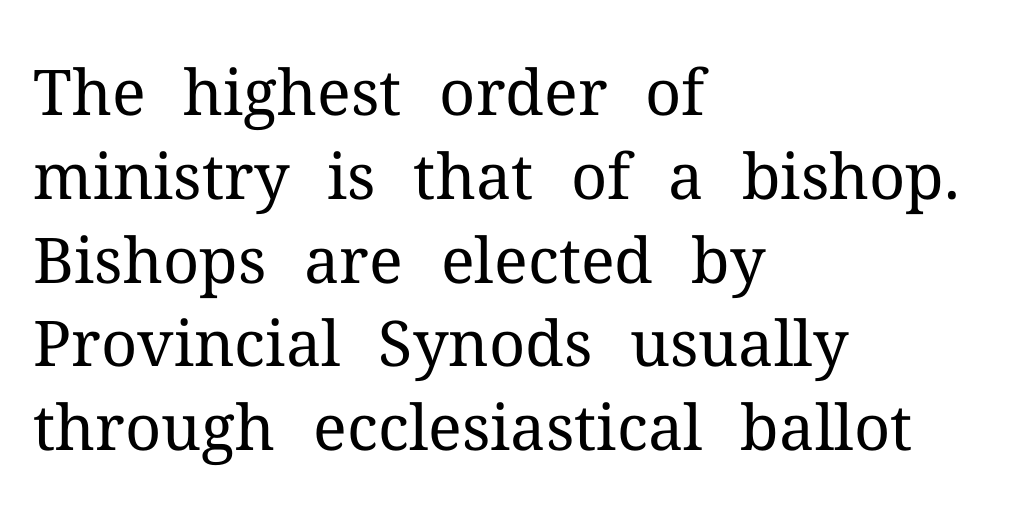
Vertically, the passage feels balanced, rows spaced as you'd expect. In terms of posture, this sample is upright. The strokes are not fattened; the text isn't bold. This is serif lettering, the kind often seen in printed books. Each row of text sits above clean, open space. A typesetter would call this proportional, since set widths differ per character.
